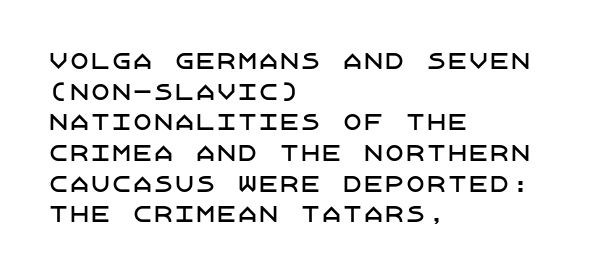
Style check: upright. Quick note: interline space is typical. This sample uses plain, unmodified letter spacing. In CSS terms this would be text-align: left.
